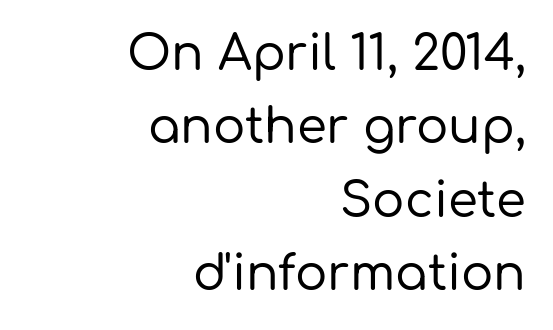
Q: Is the text italic (slanted)? A: No, it is upright.
Q: Is the typeface a serif or a sans-serif typeface? A: Sans-serif.
Q: Is the text underlined? A: No.
Q: How is the paragraph aligned? A: Right-aligned.
Q: Is the spacing between letters normal or unusually wide? A: Normal.
Q: Is the spacing between lines tight, normal or loose? A: Normal.
Q: Width (condensed, normal, or wide)? A: Normal.
Q: Stroke contrast? A: Low.
Q: x-height? A: Medium.
Q: Monospaced? A: No.
